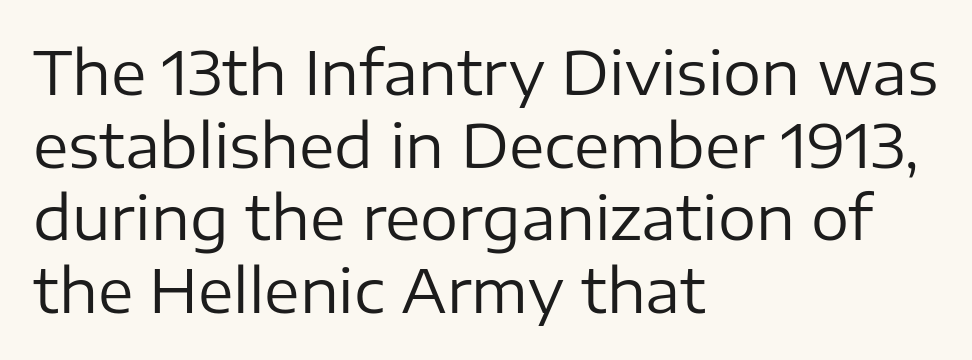
The image shows 60 px regular-weight sans-serif type, upright; set left-aligned, line spacing 1.21x, normal letter spacing, not underlined; low stroke contrast and a medium x-height.
